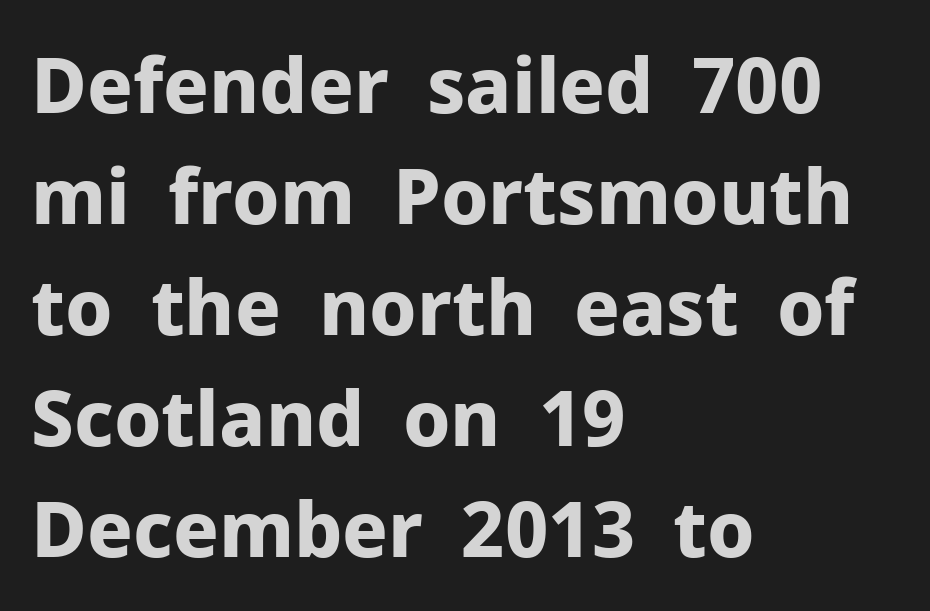
Q: Is the text bold? A: Yes.
Q: Is the text italic (slanted)? A: No, it is upright.
Q: Is the typeface a serif or a sans-serif typeface? A: Sans-serif.
Q: Is the text underlined? A: No.
Q: How is the paragraph aligned? A: Left-aligned.
Q: Is the spacing between letters normal or unusually wide? A: Normal.
Q: Is the spacing between lines tight, normal or loose? A: Normal.
Q: Width (condensed, normal, or wide)? A: Normal.
Q: Stroke contrast? A: Low.
Q: x-height? A: Medium.
Q: Monospaced? A: No.
